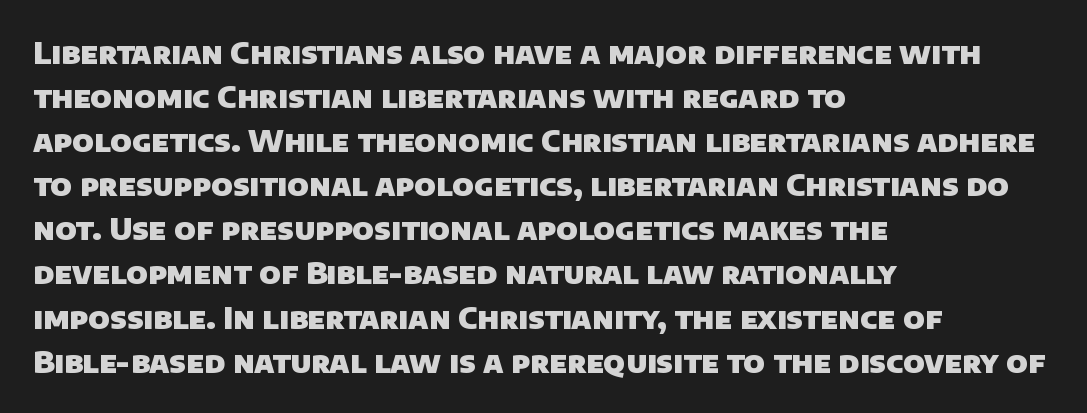
Q: Is the text bold? A: Yes.
Q: Is the typeface a serif or a sans-serif typeface? A: Sans-serif.
Q: Is the text underlined? A: No.
Q: How is the paragraph aligned? A: Left-aligned.
Q: Is the spacing between letters normal or unusually wide? A: Normal.
Q: Is the spacing between lines tight, normal or loose? A: Normal.
Q: Width (condensed, normal, or wide)? A: Normal.
Q: Stroke contrast? A: Low.
Q: x-height? A: Large.
Q: Monospaced? A: No.
